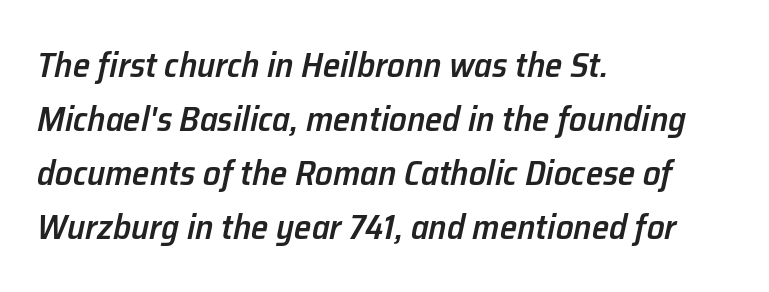
{"italic": "yes", "lean": "right", "slant_degrees": 12, "bold": "semi", "weight": "semibold", "width": "normal", "stroke_contrast": "low", "x_height": "medium", "monospaced": "no", "underline": "no", "align": "left", "line_spacing": "normal", "line_spacing_ratio": 1.54, "letter_spacing": "normal", "letter_spacing_em": 0.0, "glyph_px": 35}
